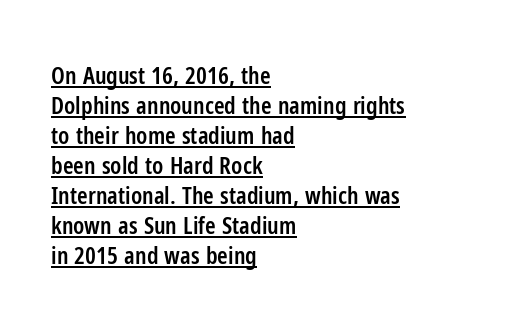
{"italic": "no", "bold": "semi", "underline": "yes", "align": "left", "line_spacing": "normal", "line_spacing_ratio": 1.25, "letter_spacing": "normal", "letter_spacing_em": 0.0, "glyph_px": 24}
